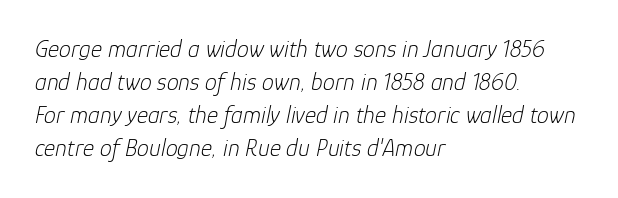
Q: Is the text bold? A: No.
Q: Is the text italic (slanted)? A: Yes, it leans right by about 12 degrees.
Q: Is the text underlined? A: No.
Q: How is the paragraph aligned? A: Left-aligned.
Q: Is the spacing between letters normal or unusually wide? A: Normal.
Q: Is the spacing between lines tight, normal or loose? A: Normal.
